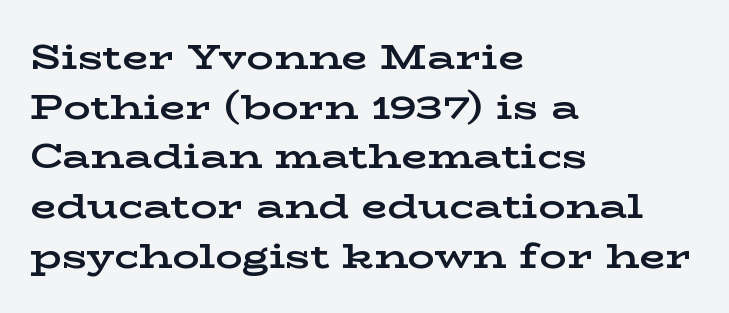
Q: Is the text bold? A: Yes.
Q: Is the text italic (slanted)? A: No, it is upright.
Q: Is the typeface a serif or a sans-serif typeface? A: Serif.
Q: Is the text underlined? A: No.
Q: How is the paragraph aligned? A: Left-aligned.
Q: Is the spacing between letters normal or unusually wide? A: Normal.
Q: Is the spacing between lines tight, normal or loose? A: Normal.
Q: Width (condensed, normal, or wide)? A: Wide.
Q: Stroke contrast? A: Low.
Q: x-height? A: Medium.
Q: Monospaced? A: No.
